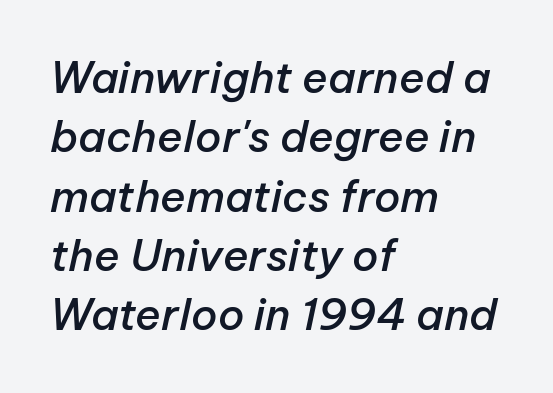
Q: Is the text bold? A: Semi-bold.
Q: Is the text italic (slanted)? A: Yes, it leans right by about 12 degrees.
Q: Is the text underlined? A: No.
Q: How is the paragraph aligned? A: Left-aligned.
Q: Is the spacing between letters normal or unusually wide? A: Normal.
Q: Is the spacing between lines tight, normal or loose? A: Normal.
Q: Width (condensed, normal, or wide)? A: Normal.
Q: Stroke contrast? A: Low.
Q: x-height? A: Medium.
Q: Monospaced? A: No.
